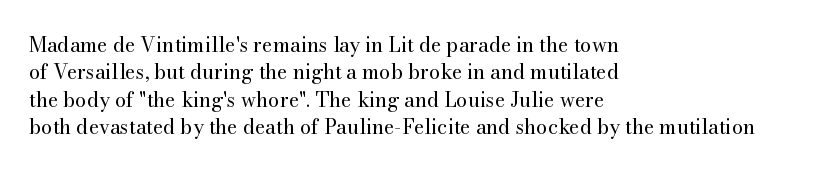
The image shows 20 px text type, upright; set left-aligned, normal line spacing (1.37x), normal letter spacing, not underlined.
